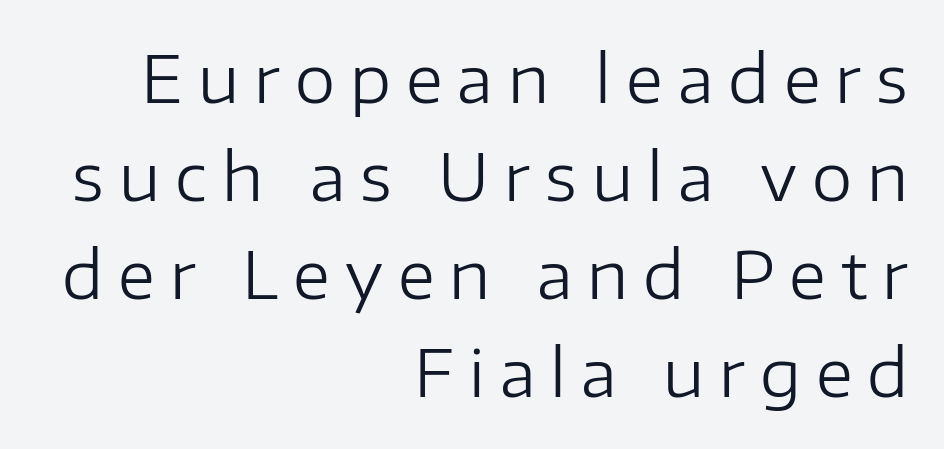
Q: Is the text bold? A: No.
Q: Is the text italic (slanted)? A: No, it is upright.
Q: Is the typeface a serif or a sans-serif typeface? A: Sans-serif.
Q: Is the text underlined? A: No.
Q: How is the paragraph aligned? A: Right-aligned.
Q: Is the spacing between letters normal or unusually wide? A: Unusually wide.
Q: Is the spacing between lines tight, normal or loose? A: Normal.
Q: Width (condensed, normal, or wide)? A: Normal.
Q: Stroke contrast? A: Low.
Q: x-height? A: Medium.
Q: Monospaced? A: No.
